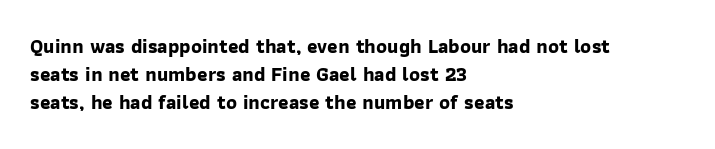
Q: Is the text bold? A: Yes.
Q: Is the text underlined? A: No.
Q: How is the paragraph aligned? A: Left-aligned.
Q: Is the spacing between letters normal or unusually wide? A: Normal.
Q: Is the spacing between lines tight, normal or loose? A: Normal.
